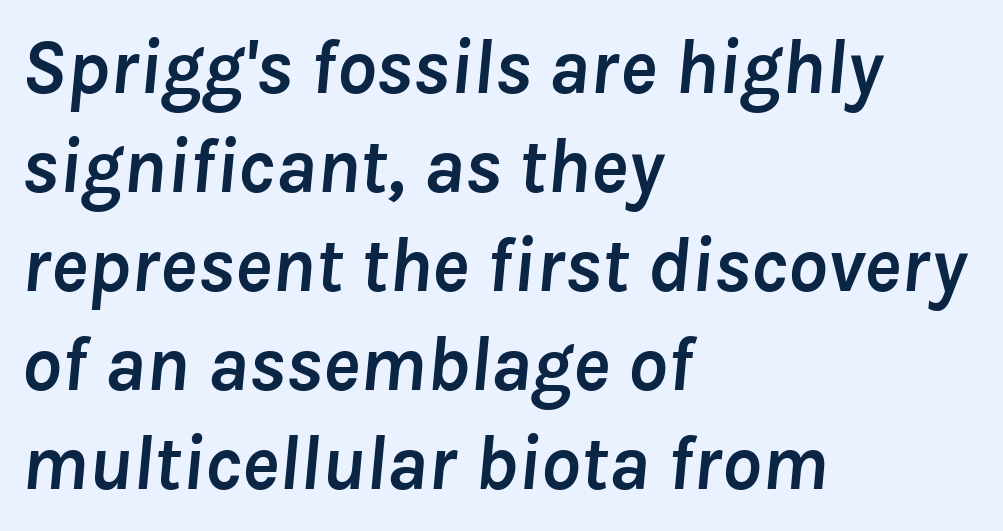
{"italic": "yes", "lean": "right", "slant_degrees": 8, "bold": "yes", "weight": "semibold", "width": "normal", "stroke_contrast": "low", "x_height": "medium", "monospaced": "no", "underline": "no", "align": "left", "line_spacing": "normal", "line_spacing_ratio": 1.27, "letter_spacing": "normal", "letter_spacing_em": 0.0, "glyph_px": 78}
